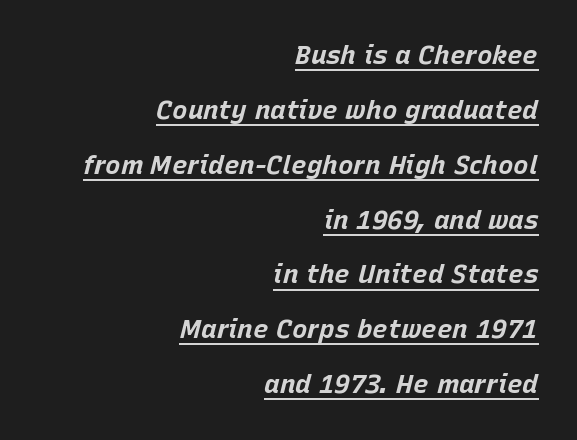
Q: Is the text bold? A: Yes.
Q: Is the text italic (slanted)? A: Yes, it leans right by about 15 degrees.
Q: Is the text underlined? A: Yes.
Q: How is the paragraph aligned? A: Right-aligned.
Q: Is the spacing between letters normal or unusually wide? A: Normal.
Q: Is the spacing between lines tight, normal or loose? A: Loose.
